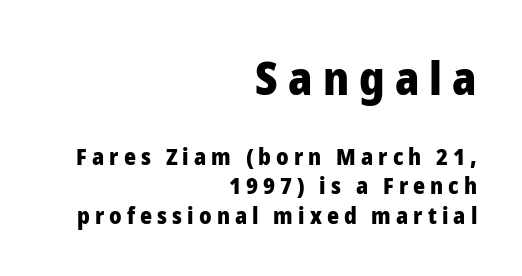
Q: Is the text bold? A: Yes.
Q: Is the text italic (slanted)? A: No, it is upright.
Q: Is the typeface a serif or a sans-serif typeface? A: Sans-serif.
Q: Is the text underlined? A: No.
Q: How is the paragraph aligned? A: Right-aligned.
Q: Is the spacing between letters normal or unusually wide? A: Unusually wide.
Q: Is the spacing between lines tight, normal or loose? A: Normal.
Q: Which block of text is set in a larger size, the first (top) or the second (bottom)? A: The first (top) one.
Q: Width (condensed, normal, or wide)? A: Normal.
Q: Stroke contrast? A: Low.
Q: x-height? A: Medium.
Q: Monospaced? A: No.
